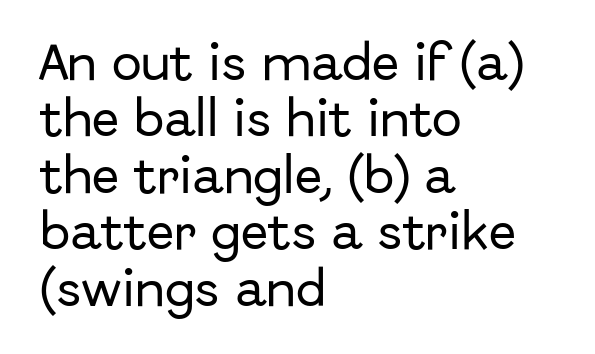
The image shows 40 px sans-serif type, upright; set left-aligned, normal line spacing (1.41x), normal letter spacing, not underlined; low stroke contrast and a medium x-height.
